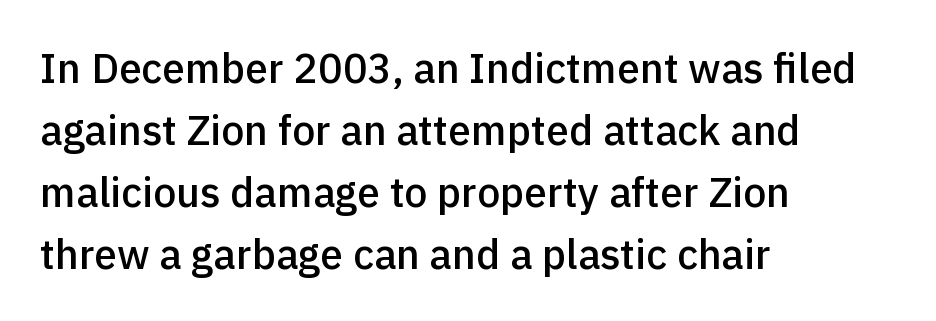
{"serif": "no", "italic": "no", "bold": "semi", "weight": "semibold", "width": "normal", "x_height": "medium", "monospaced": "no", "underline": "no", "align": "left", "line_spacing": "normal", "line_spacing_ratio": 1.51, "letter_spacing": "normal", "letter_spacing_em": 0.0, "glyph_px": 41}
